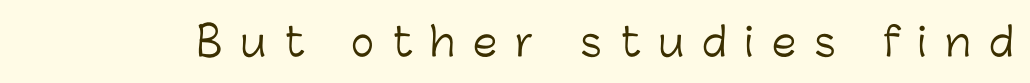
The image shows 39 px light sans-serif type, upright; set unusually wide letter spacing (+0.47 em), not underlined; low stroke contrast and a medium x-height.
